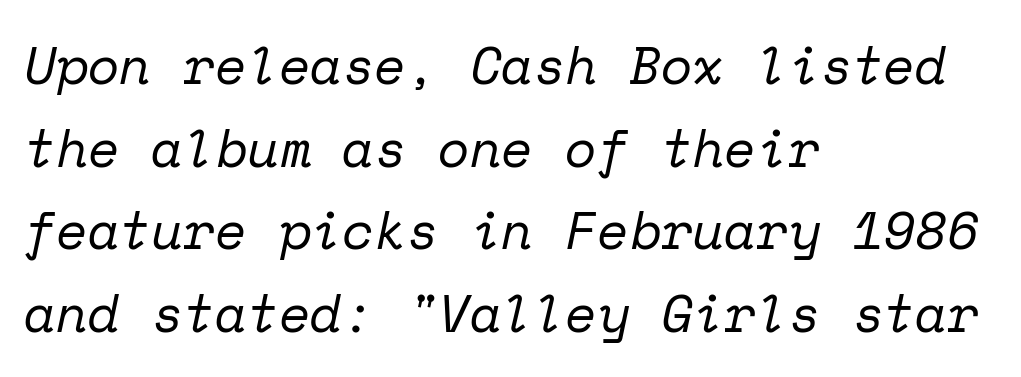
{"serif": "yes", "italic": "yes", "lean": "right", "slant_degrees": 12, "bold": "no", "weight": "regular", "width": "normal", "stroke_contrast": "low", "x_height": "medium", "monospaced": "yes", "underline": "no", "align": "left", "line_spacing": "normal", "line_spacing_ratio": 1.59, "letter_spacing": "normal", "letter_spacing_em": 0.0, "glyph_px": 52}
